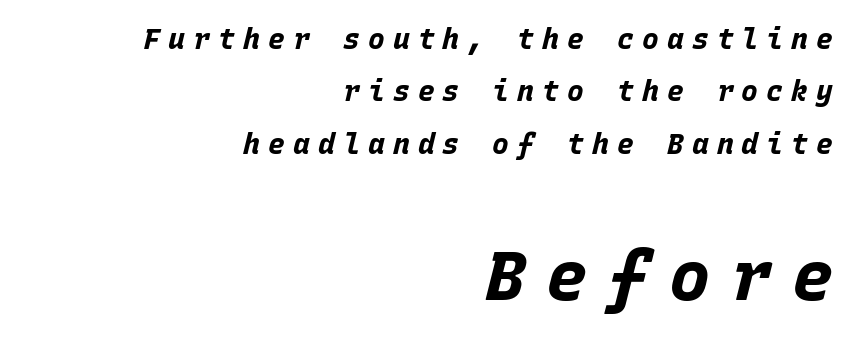
Q: Is the text bold? A: Yes.
Q: Is the text italic (slanted)? A: Yes, it leans right by about 15 degrees.
Q: Is the text underlined? A: No.
Q: How is the paragraph aligned? A: Right-aligned.
Q: Is the spacing between letters normal or unusually wide? A: Unusually wide.
Q: Which block of text is set in a larger size, the first (top) or the second (bottom)? A: The second (bottom) one.
Q: Width (condensed, normal, or wide)? A: Normal.
Q: Stroke contrast? A: Low.
Q: x-height? A: Large.
Q: Monospaced? A: Yes.
